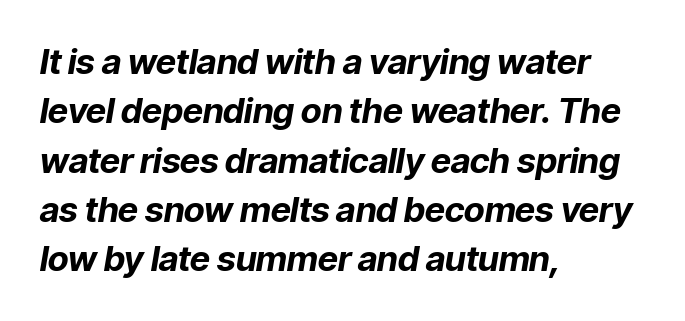
{"italic": "yes", "lean": "right", "slant_degrees": 9, "bold": "yes", "weight": "bold", "width": "normal", "stroke_contrast": "low", "x_height": "medium", "monospaced": "no", "underline": "no", "align": "left", "line_spacing": "normal", "line_spacing_ratio": 1.41, "letter_spacing": "normal", "letter_spacing_em": 0.0, "glyph_px": 35}
